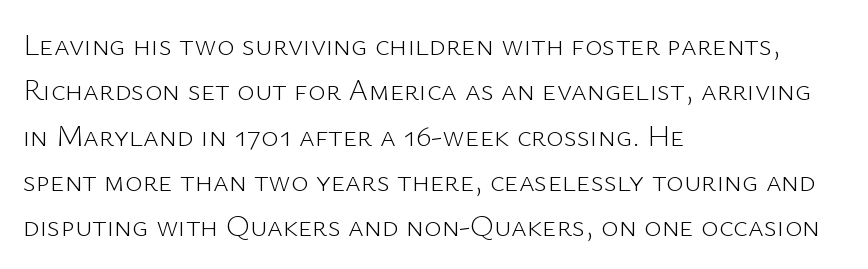
The image shows 30 px light sans-serif type, upright; set left-aligned, normal line spacing (1.51x), normal letter spacing, not underlined; low stroke contrast and a medium x-height.
